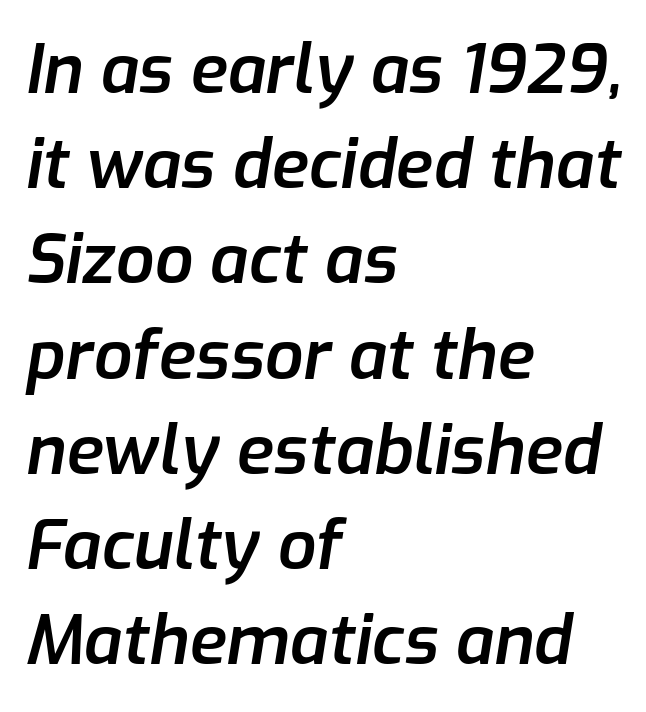
The passage shown stacks its lines at a standard gap. Spacing between characters is what you'd get straight out of the box. A typesetter would mark this as italic. Look at the stroke-to-counter ratio: somewhat heavy, a semibold. The ragged edge is on the right, which tells us the setting is flush left.
